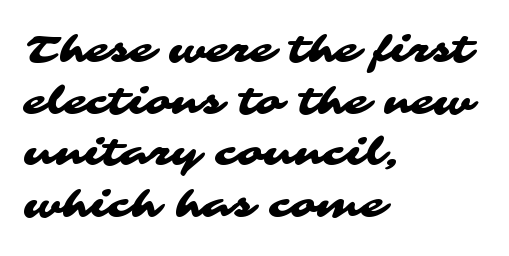
{"serif": "no", "width": "wide", "stroke_contrast": "medium", "x_height": "medium", "monospaced": "no", "underline": "no", "align": "left", "line_spacing": "normal", "line_spacing_ratio": 1.36, "letter_spacing": "normal", "letter_spacing_em": 0.0, "glyph_px": 38}
